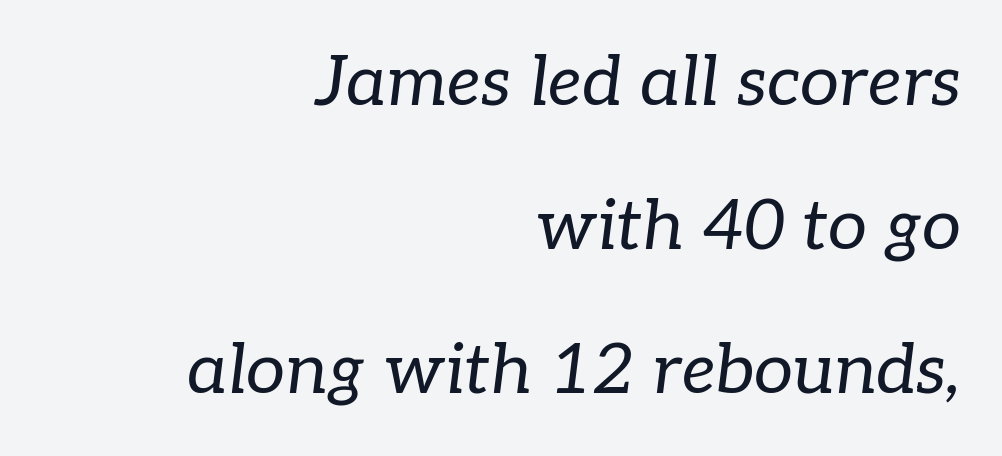
Q: Is the text bold? A: No.
Q: Is the text italic (slanted)? A: Yes, it leans right by about 7 degrees.
Q: Is the typeface a serif or a sans-serif typeface? A: Serif.
Q: Is the text underlined? A: No.
Q: How is the paragraph aligned? A: Right-aligned.
Q: Is the spacing between letters normal or unusually wide? A: Normal.
Q: Is the spacing between lines tight, normal or loose? A: Loose.
Q: Width (condensed, normal, or wide)? A: Normal.
Q: Stroke contrast? A: Low.
Q: x-height? A: Medium.
Q: Monospaced? A: No.
